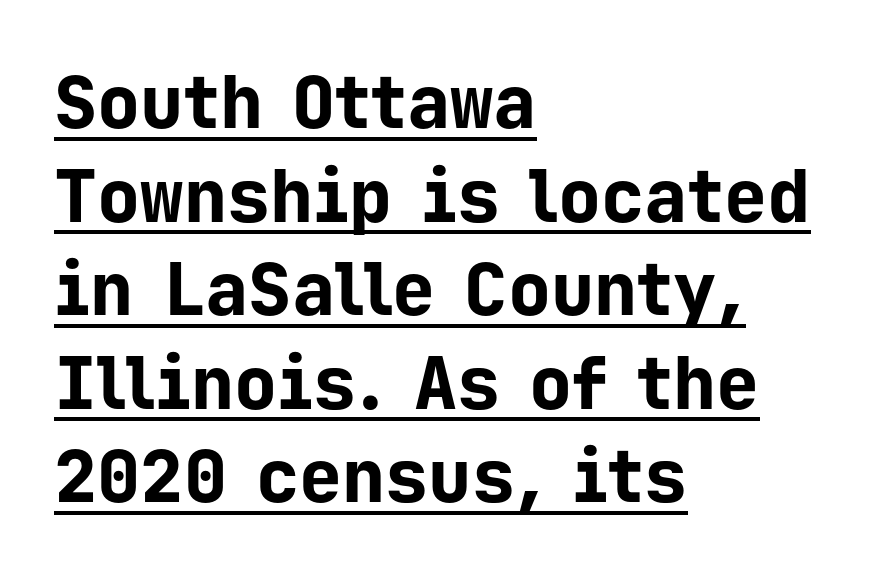
The image shows 72 px bold sans-serif type, upright, monospaced; set left-aligned, normal line spacing (1.3x), normal letter spacing, underlined; low stroke contrast and a medium x-height.
